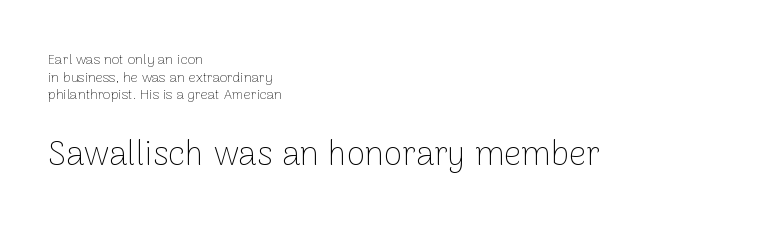
{"serif": "no", "italic": "no", "bold": "no", "weight": "thin", "width": "normal", "stroke_contrast": "low", "x_height": "medium", "monospaced": "no", "underline": "no", "align": "left", "line_spacing": "normal", "line_spacing_ratio": 1.26, "letter_spacing": "normal", "letter_spacing_em": 0.0, "larger_block": "second", "size_ratio": 2.43, "glyph_px": 34}
